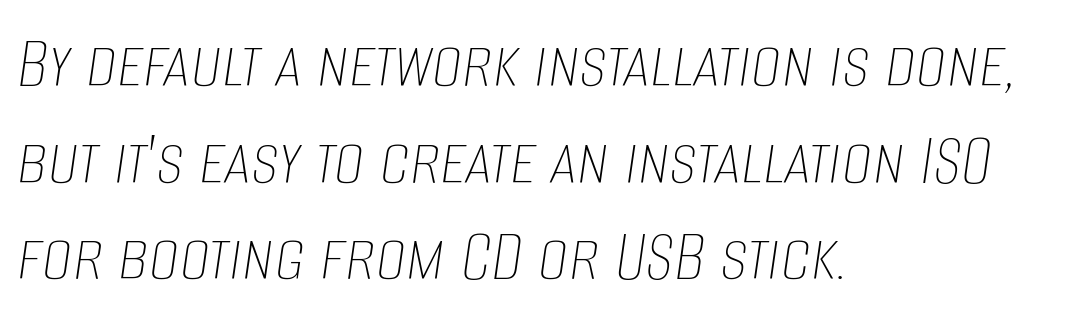
The image shows 76 px thin, condensed type, italic (leaning right); set left-aligned, normal line spacing (1.27x), normal letter spacing, not underlined; low stroke contrast and a large x-height.
